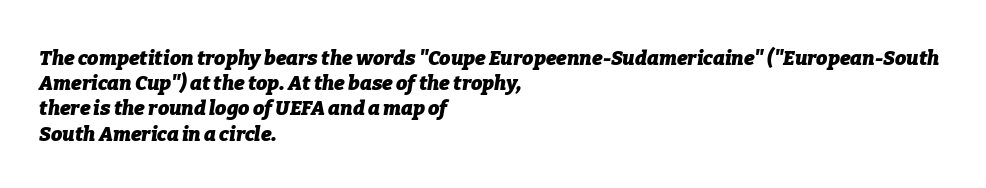
The image shows 20 px bold type, italic (leaning right); set left-aligned, normal line spacing (1.26x), normal letter spacing, not underlined.
